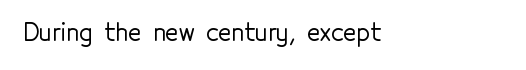
Q: Is the text italic (slanted)? A: No, it is upright.
Q: Is the text underlined? A: No.
Q: How is the paragraph aligned? A: Left-aligned.
Q: Is the spacing between letters normal or unusually wide? A: Normal.
